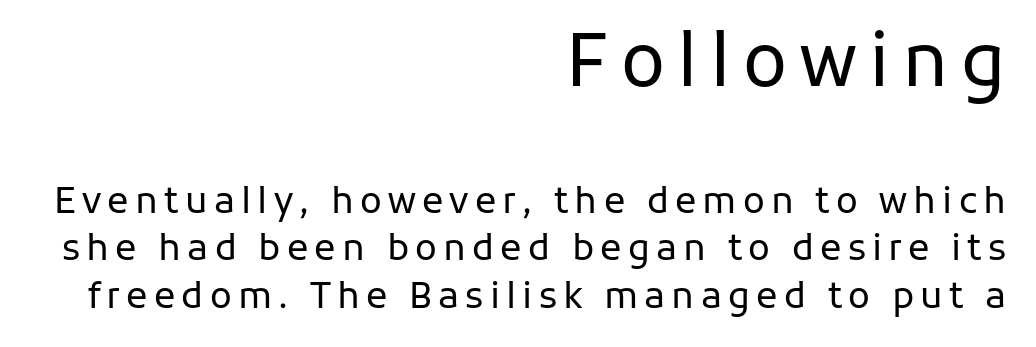
Varying glyph widths throughout — classic text-font behaviour. Reading down the column, the eye jumps a familiar distance to each next line. Does the bottom block carry the larger type? No, the top block does. Tall strokes in this sample are plumb rather than angled.
